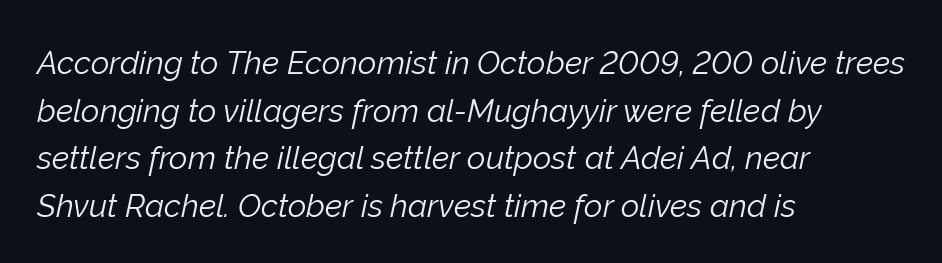
The horizontal fit of the characters is conventional and even. The rendering applies a slant to the glyphs. Reading down the column, the eye jumps a familiar distance to each next line. No word sits above an underline.
